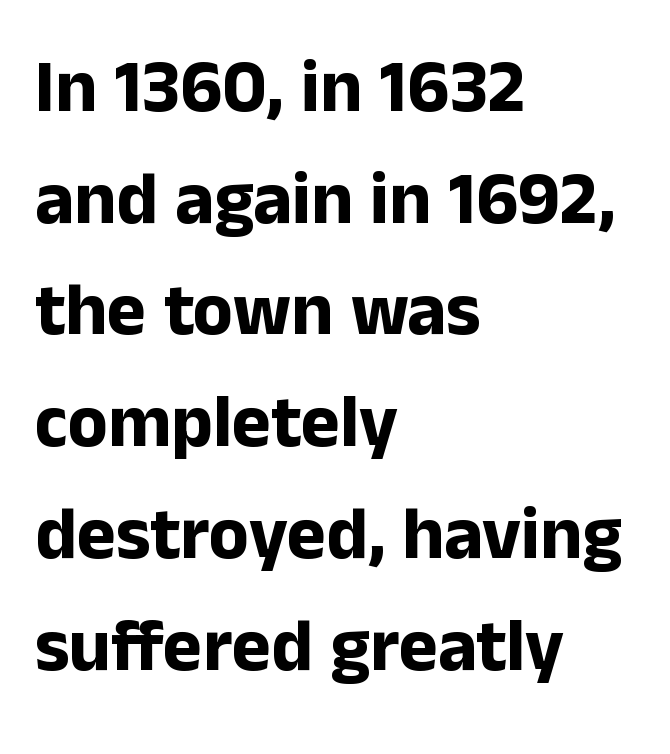
{"serif": "no", "italic": "no", "bold": "yes", "weight": "bold", "width": "normal", "stroke_contrast": "low", "x_height": "medium", "monospaced": "no", "underline": "no", "align": "left", "line_spacing": "normal", "line_spacing_ratio": 1.51, "letter_spacing": "normal", "letter_spacing_em": 0.0, "glyph_px": 74}
